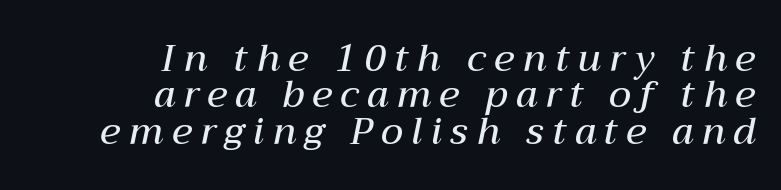
Q: Is the text bold? A: Semi-bold.
Q: Is the text italic (slanted)? A: Yes, it leans right by about 12 degrees.
Q: Is the text underlined? A: No.
Q: How is the paragraph aligned? A: Right-aligned.
Q: Is the spacing between letters normal or unusually wide? A: Unusually wide.
Q: Is the spacing between lines tight, normal or loose? A: Tight.
Q: Width (condensed, normal, or wide)? A: Normal.
Q: Stroke contrast? A: Medium.
Q: x-height? A: Medium.
Q: Monospaced? A: No.
